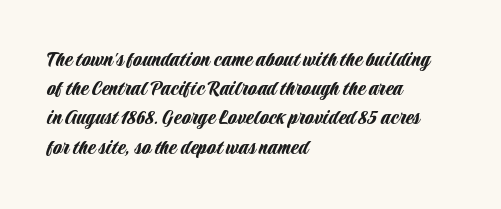
The image shows 23 px text type; set left-aligned, normal line spacing (1.27x), normal letter spacing, not underlined.
